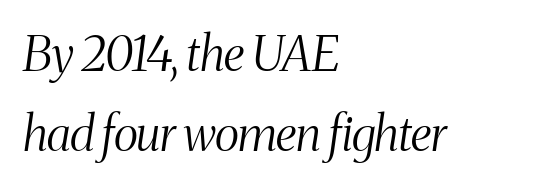
{"serif": "yes", "italic": "yes", "lean": "right", "slant_degrees": 8, "bold": "no", "weight": "light", "width": "condensed", "stroke_contrast": "medium", "x_height": "medium", "monospaced": "no", "underline": "no", "align": "left", "line_spacing": "normal", "line_spacing_ratio": 1.67, "letter_spacing": "normal", "letter_spacing_em": 0.0, "glyph_px": 48}
